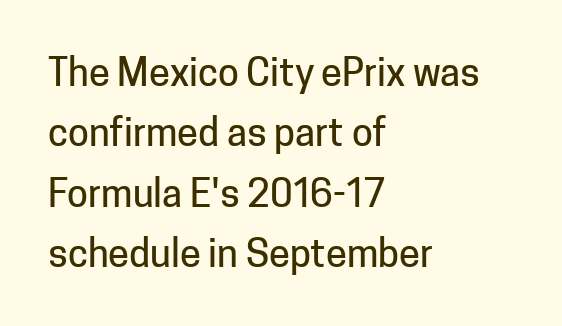
Font category for this specimen: sans-serif. The block of text has a typical density, with ordinary space between rows. The type is set solid horizontally, with unmodified tracking. The lettering stays uniformly vertical, giving the passage a roman look.
